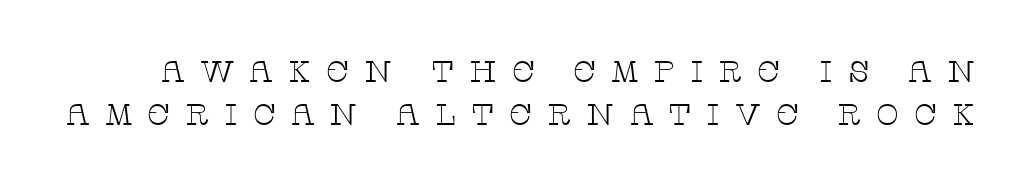
Q: Is the text bold? A: No.
Q: Is the text italic (slanted)? A: No, it is upright.
Q: Is the typeface a serif or a sans-serif typeface? A: Serif.
Q: Is the text underlined? A: No.
Q: Is the spacing between letters normal or unusually wide? A: Unusually wide.
Q: Is the spacing between lines tight, normal or loose? A: Normal.
Q: Width (condensed, normal, or wide)? A: Wide.
Q: Stroke contrast? A: Low.
Q: x-height? A: Large.
Q: Monospaced? A: No.
